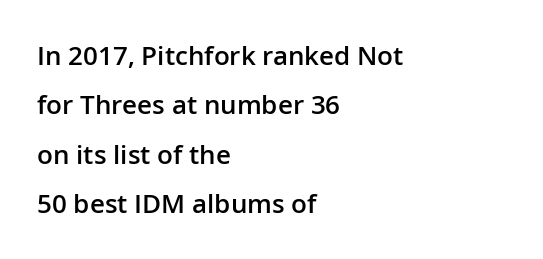
The image shows 26 px text type, upright; set left-aligned, loose line spacing (1.9x), normal letter spacing, not underlined.
